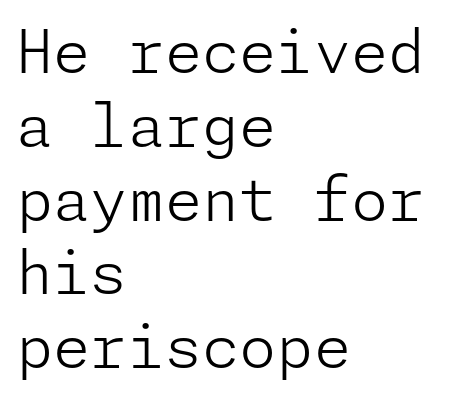
{"serif": "no", "italic": "no", "bold": "no", "weight": "light", "width": "normal", "stroke_contrast": "low", "x_height": "medium", "underline": "no", "align": "left", "line_spacing_ratio": 1.23, "letter_spacing": "normal", "letter_spacing_em": 0.0, "glyph_px": 60}
